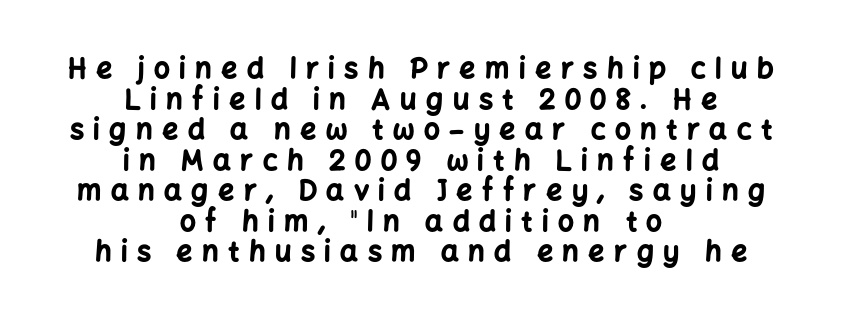
Q: Is the text bold? A: Yes.
Q: Is the text italic (slanted)? A: No, it is upright.
Q: Is the typeface a serif or a sans-serif typeface? A: Sans-serif.
Q: Is the text underlined? A: No.
Q: How is the paragraph aligned? A: Centered.
Q: Is the spacing between letters normal or unusually wide? A: Unusually wide.
Q: Is the spacing between lines tight, normal or loose? A: Tight.
Q: Width (condensed, normal, or wide)? A: Normal.
Q: Stroke contrast? A: Low.
Q: x-height? A: Medium.
Q: Monospaced? A: No.
